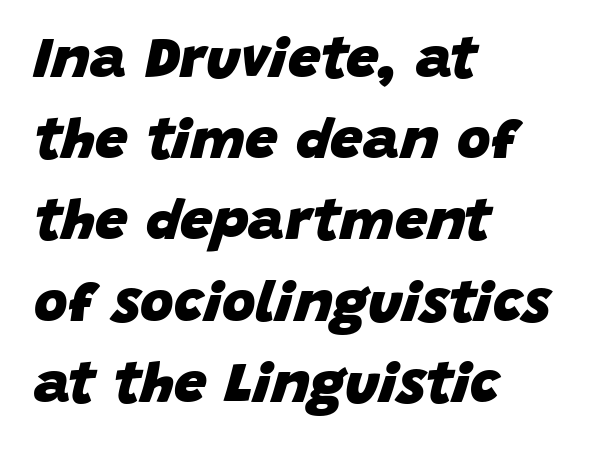
{"italic": "yes", "lean": "right", "slant_degrees": 15, "bold": "yes", "weight": "heavy", "width": "normal", "stroke_contrast": "low", "x_height": "large", "monospaced": "no", "underline": "no", "align": "left", "line_spacing": "normal", "line_spacing_ratio": 1.4, "letter_spacing": "normal", "letter_spacing_em": 0.0, "glyph_px": 58}
